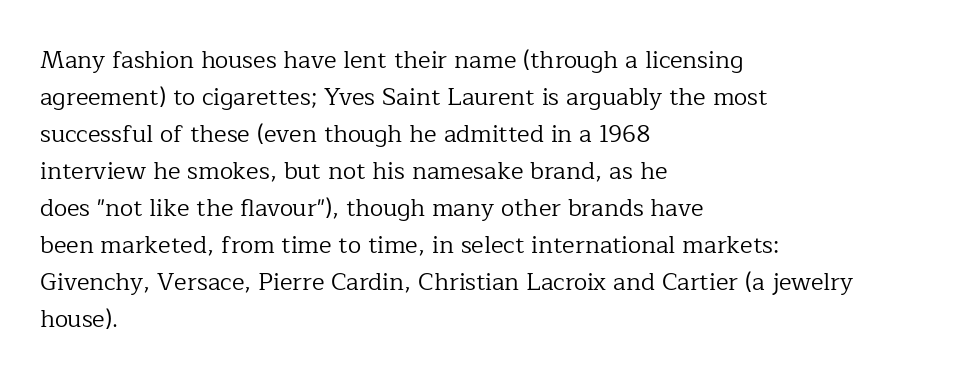
Q: Is the text bold? A: No.
Q: Is the text italic (slanted)? A: No, it is upright.
Q: Is the text underlined? A: No.
Q: How is the paragraph aligned? A: Left-aligned.
Q: Is the spacing between letters normal or unusually wide? A: Normal.
Q: Is the spacing between lines tight, normal or loose? A: Normal.
